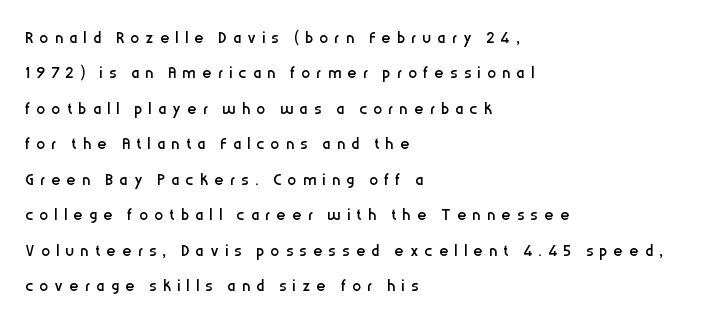
{"italic": "no", "bold": "no", "underline": "no", "align": "left", "line_spacing": "normal", "line_spacing_ratio": 1.61, "letter_spacing": "wide", "letter_spacing_em": 0.29, "glyph_px": 22}
